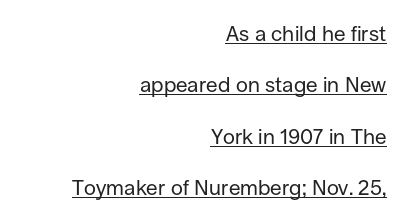
Q: Is the text bold? A: No.
Q: Is the text italic (slanted)? A: No, it is upright.
Q: Is the text underlined? A: Yes.
Q: How is the paragraph aligned? A: Right-aligned.
Q: Is the spacing between letters normal or unusually wide? A: Normal.
Q: Is the spacing between lines tight, normal or loose? A: Loose.
